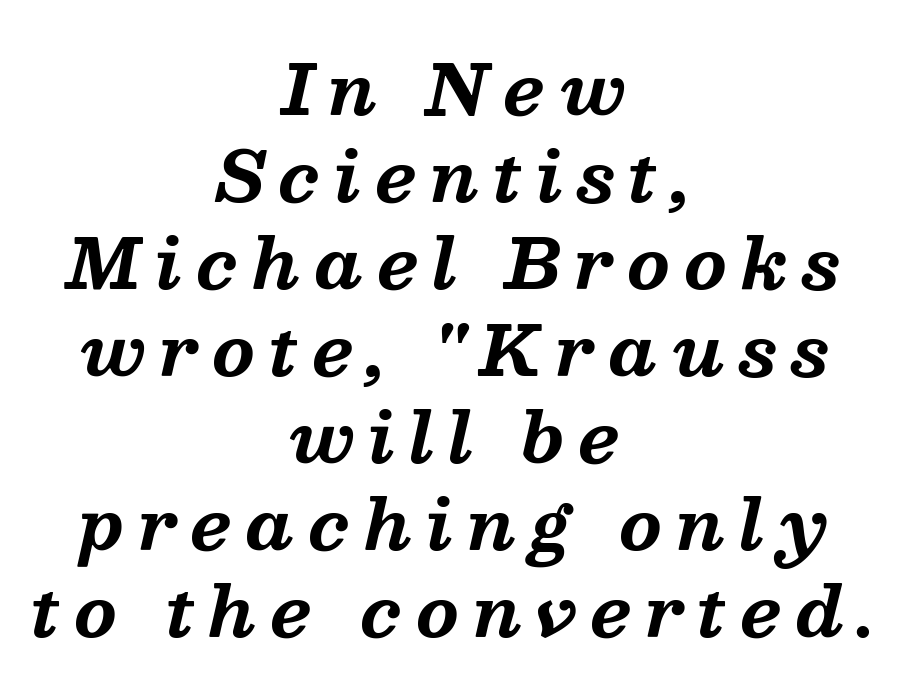
Q: Is the text bold? A: Yes.
Q: Is the text italic (slanted)? A: Yes, it leans right by about 13 degrees.
Q: Is the typeface a serif or a sans-serif typeface? A: Serif.
Q: Is the text underlined? A: No.
Q: How is the paragraph aligned? A: Centered.
Q: Is the spacing between letters normal or unusually wide? A: Unusually wide.
Q: Is the spacing between lines tight, normal or loose? A: Normal.
Q: Width (condensed, normal, or wide)? A: Normal.
Q: Stroke contrast? A: Medium.
Q: x-height? A: Medium.
Q: Monospaced? A: No.
